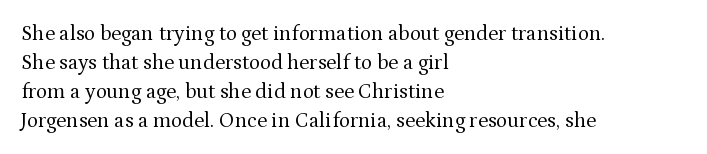
{"italic": "no", "bold": "no", "underline": "no", "align": "left", "line_spacing": "normal", "line_spacing_ratio": 1.38, "letter_spacing": "normal", "letter_spacing_em": 0.0, "glyph_px": 21}
